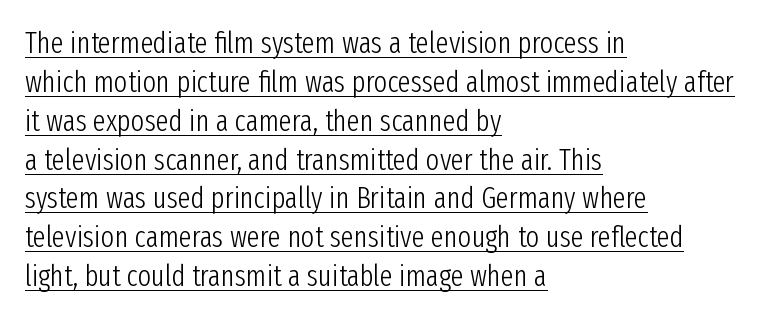
Q: Is the text bold? A: No.
Q: Is the text italic (slanted)? A: No, it is upright.
Q: Is the typeface a serif or a sans-serif typeface? A: Sans-serif.
Q: Is the text underlined? A: Yes.
Q: How is the paragraph aligned? A: Left-aligned.
Q: Is the spacing between letters normal or unusually wide? A: Normal.
Q: Is the spacing between lines tight, normal or loose? A: Normal.
Q: Width (condensed, normal, or wide)? A: Condensed.
Q: Stroke contrast? A: Low.
Q: x-height? A: Medium.
Q: Monospaced? A: No.
